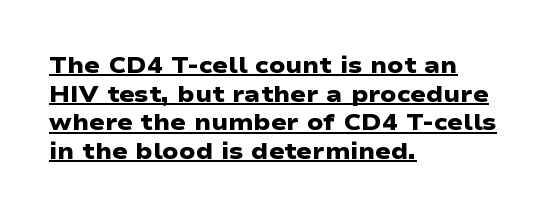
Q: Is the text bold? A: Yes.
Q: Is the text underlined? A: Yes.
Q: How is the paragraph aligned? A: Left-aligned.
Q: Is the spacing between letters normal or unusually wide? A: Normal.
Q: Is the spacing between lines tight, normal or loose? A: Normal.
